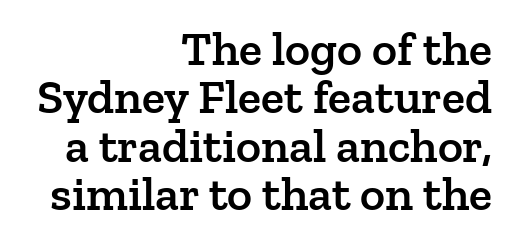
Q: Is the text bold? A: Semi-bold.
Q: Is the text italic (slanted)? A: No, it is upright.
Q: Is the typeface a serif or a sans-serif typeface? A: Serif.
Q: Is the text underlined? A: No.
Q: How is the paragraph aligned? A: Right-aligned.
Q: Is the spacing between letters normal or unusually wide? A: Normal.
Q: Is the spacing between lines tight, normal or loose? A: Tight.
Q: Width (condensed, normal, or wide)? A: Normal.
Q: Stroke contrast? A: Low.
Q: x-height? A: Medium.
Q: Monospaced? A: No.
